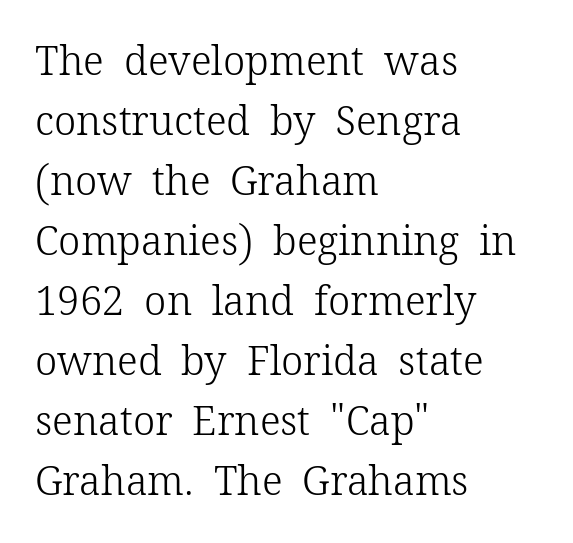
The image shows 40 px light serif type, upright; set left-aligned, normal line spacing (1.5x), normal letter spacing, not underlined; low stroke contrast and a medium x-height.
